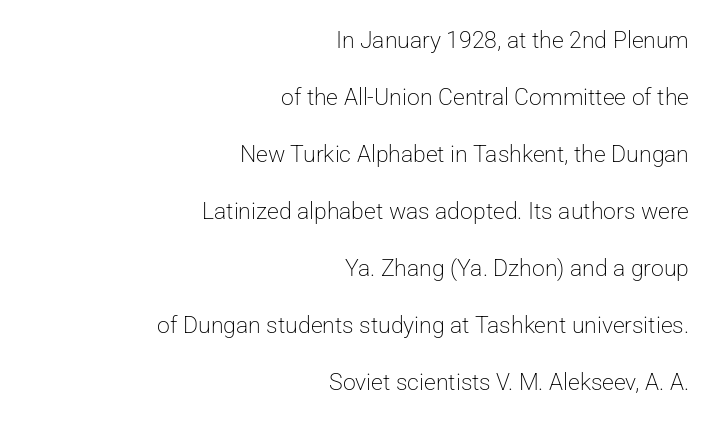
The foot of each line stays bare and open. Typeset ragged left — the right edge is the straight one. Notice the wide empty band between every row — that's loose leading. Designer's note — italics off, roman on.
